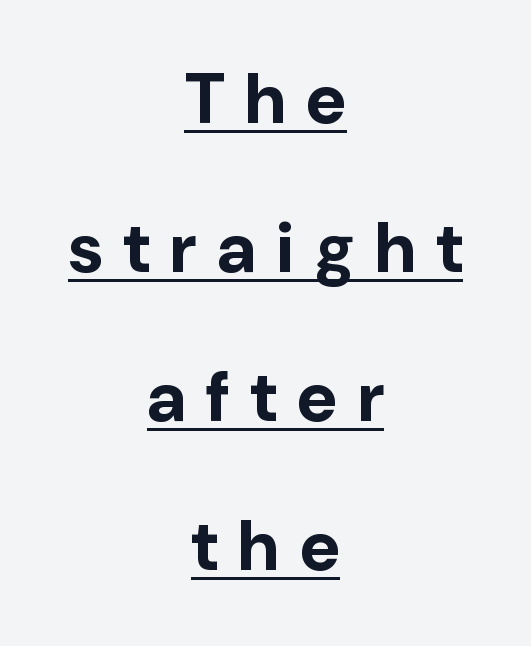
Q: Is the text bold? A: Yes.
Q: Is the text italic (slanted)? A: No, it is upright.
Q: Is the typeface a serif or a sans-serif typeface? A: Sans-serif.
Q: Is the text underlined? A: Yes.
Q: How is the paragraph aligned? A: Centered.
Q: Is the spacing between letters normal or unusually wide? A: Unusually wide.
Q: Is the spacing between lines tight, normal or loose? A: Loose.
Q: Width (condensed, normal, or wide)? A: Normal.
Q: Stroke contrast? A: Low.
Q: x-height? A: Medium.
Q: Monospaced? A: No.
